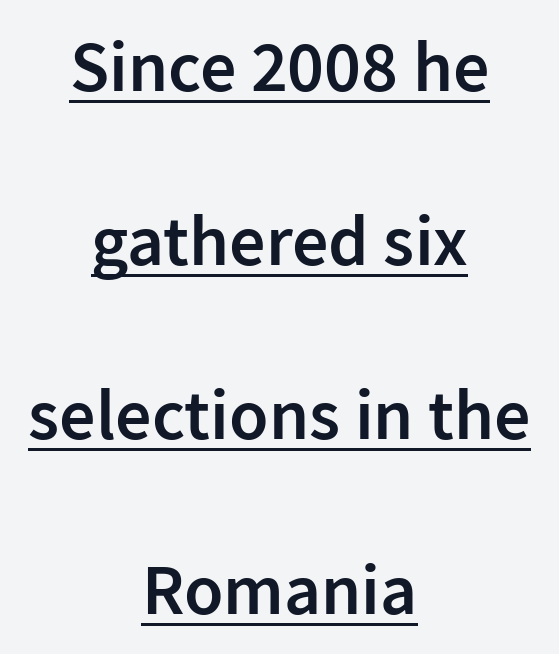
The image shows 72 px semibold sans-serif type, upright; set centered, loose line spacing (2.42x), normal letter spacing, underlined; low stroke contrast and a medium x-height.
